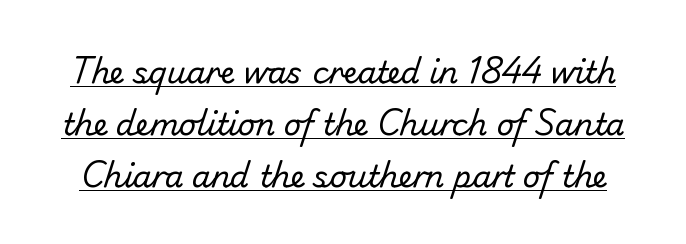
Check where the strokes stop: nothing finishes them off — pure sans. The rendered words wear a rule along their underside. Character widths vary here, with narrow letters taking less room than wide ones. A light-to-regular cut is what we see here. Words appear dense and cohesive because spacing is normal.
